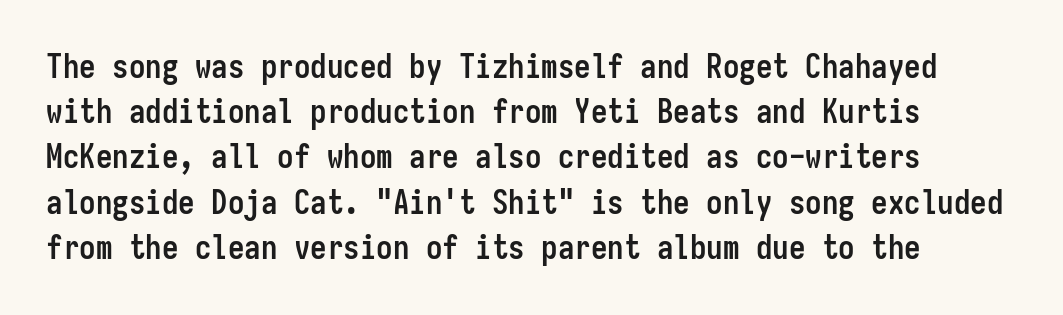
{"serif": "no", "italic": "no", "bold": "yes", "weight": "semibold", "width": "condensed", "stroke_contrast": "low", "x_height": "medium", "monospaced": "yes", "underline": "no", "line_spacing": "normal", "line_spacing_ratio": 1.37, "letter_spacing": "normal", "letter_spacing_em": 0.0, "glyph_px": 33}
